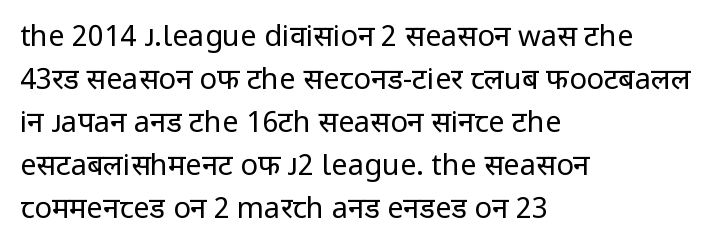
{"serif": "no", "italic": "no", "bold": "no", "weight": "regular", "width": "normal", "stroke_contrast": "low", "x_height": "medium", "monospaced": "no", "underline": "no", "align": "left", "line_spacing": "normal", "line_spacing_ratio": 1.48, "letter_spacing": "normal", "letter_spacing_em": 0.0, "glyph_px": 29}
